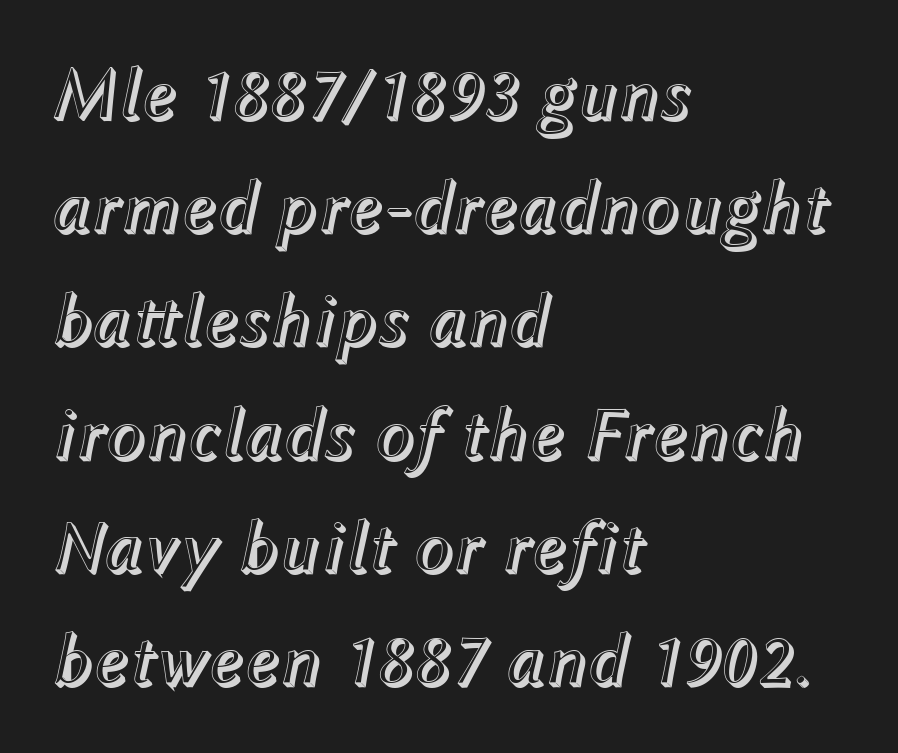
The image shows 74 px text type, italic (leaning right); set left-aligned, normal line spacing (1.53x), normal letter spacing, not underlined; a medium x-height.
